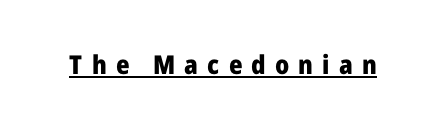
{"italic": "no", "bold": "yes", "underline": "yes", "letter_spacing": "wide", "letter_spacing_em": 0.35, "glyph_px": 26}
